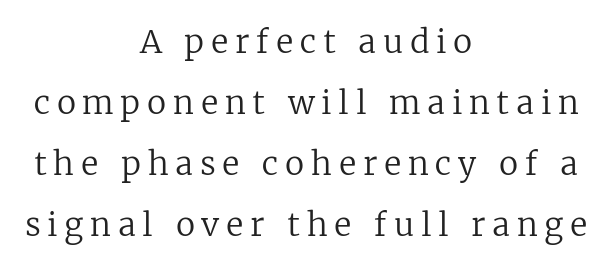
{"serif": "yes", "italic": "no", "bold": "no", "weight": "regular", "width": "normal", "stroke_contrast": "low", "x_height": "medium", "monospaced": "no", "underline": "no", "align": "center", "line_spacing": "loose", "line_spacing_ratio": 1.91, "letter_spacing": "wide", "letter_spacing_em": 0.21, "glyph_px": 32}
